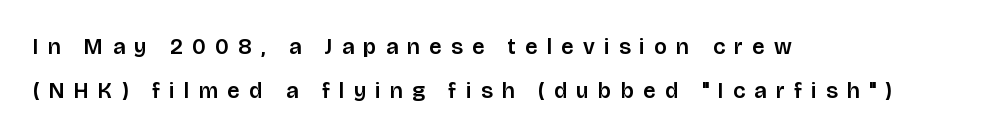
The image shows 22 px text type, upright; set left-aligned, loose line spacing (2.01x), unusually wide letter spacing (+0.43 em), not underlined.
